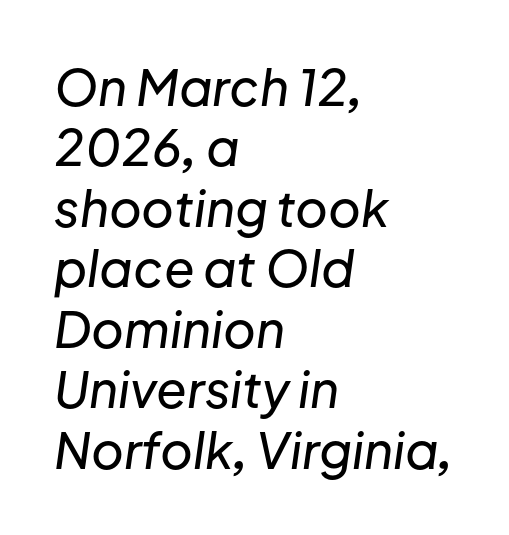
Q: Is the text italic (slanted)? A: Yes, it leans right by about 8 degrees.
Q: Is the text underlined? A: No.
Q: How is the paragraph aligned? A: Left-aligned.
Q: Is the spacing between letters normal or unusually wide? A: Normal.
Q: Width (condensed, normal, or wide)? A: Normal.
Q: Stroke contrast? A: Low.
Q: x-height? A: Medium.
Q: Monospaced? A: No.
